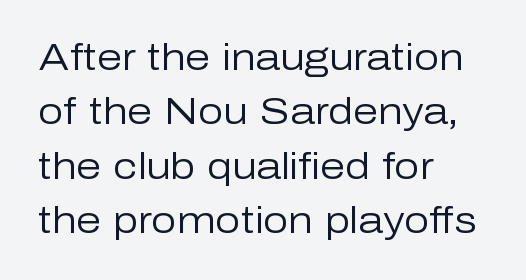
{"serif": "no", "italic": "no", "bold": "no", "weight": "regular", "width": "normal", "stroke_contrast": "low", "x_height": "medium", "monospaced": "no", "underline": "no", "align": "left", "line_spacing": "normal", "line_spacing_ratio": 1.51, "letter_spacing": "normal", "letter_spacing_em": 0.0, "glyph_px": 36}
